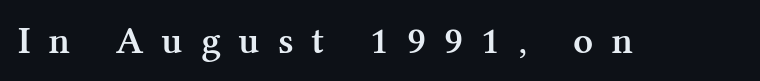
{"serif": "yes", "italic": "no", "bold": "semi", "weight": "semibold", "width": "normal", "stroke_contrast": "medium", "x_height": "medium", "monospaced": "no", "underline": "no", "letter_spacing": "wide", "letter_spacing_em": 0.46, "glyph_px": 39}
